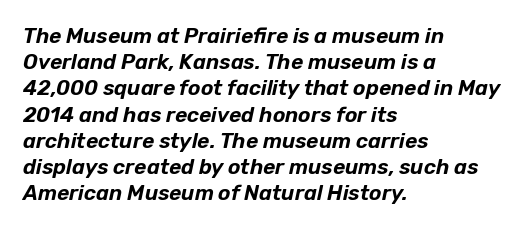
Q: Is the text italic (slanted)? A: Yes, it leans right by about 12 degrees.
Q: Is the text underlined? A: No.
Q: How is the paragraph aligned? A: Left-aligned.
Q: Is the spacing between letters normal or unusually wide? A: Normal.
Q: Is the spacing between lines tight, normal or loose? A: Normal.
